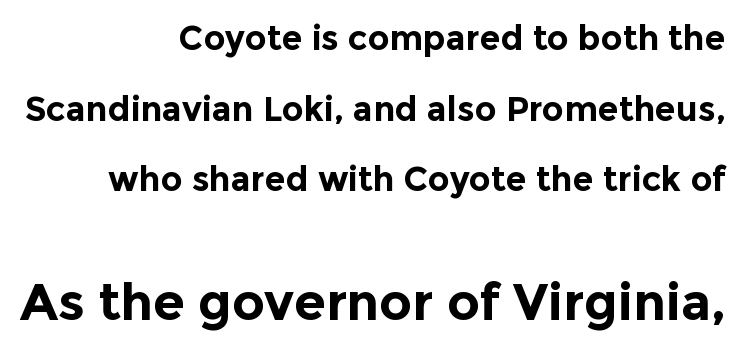
{"serif": "no", "italic": "no", "bold": "yes", "weight": "bold", "width": "normal", "x_height": "medium", "monospaced": "no", "underline": "no", "align": "right", "line_spacing": "loose", "line_spacing_ratio": 2.08, "letter_spacing": "normal", "letter_spacing_em": 0.0, "larger_block": "second", "size_ratio": 1.5, "glyph_px": 51}
